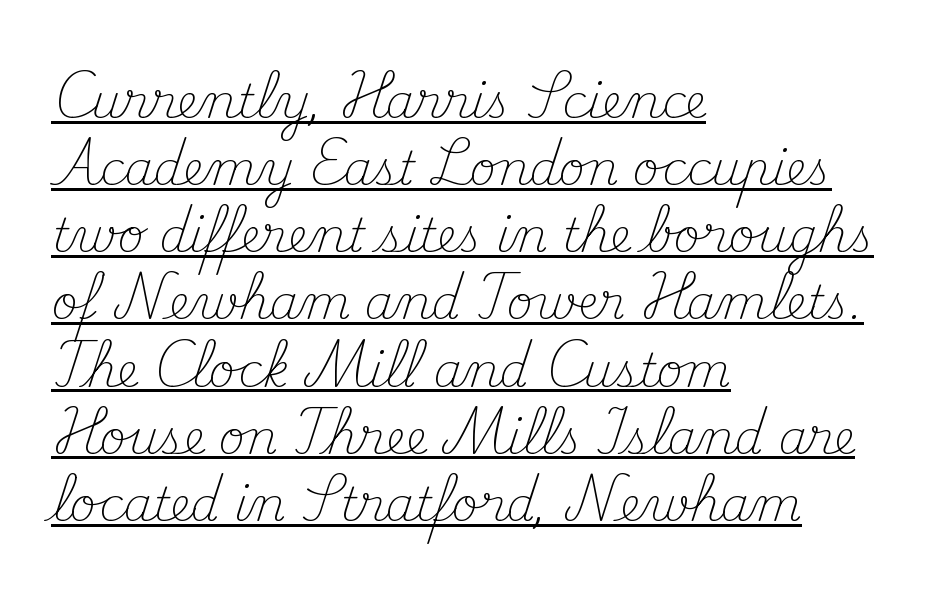
Q: Is the text bold? A: No.
Q: Is the text italic (slanted)? A: Yes.
Q: Is the typeface a serif or a sans-serif typeface? A: Serif.
Q: Is the text underlined? A: Yes.
Q: How is the paragraph aligned? A: Left-aligned.
Q: Is the spacing between letters normal or unusually wide? A: Normal.
Q: Is the spacing between lines tight, normal or loose? A: Normal.
Q: Width (condensed, normal, or wide)? A: Normal.
Q: Stroke contrast? A: Medium.
Q: x-height? A: Small.
Q: Monospaced? A: No.
